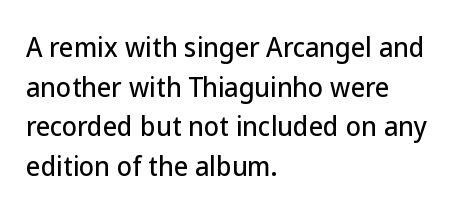
The image shows 25 px text type, upright; set left-aligned, normal line spacing (1.59x), normal letter spacing, not underlined.
